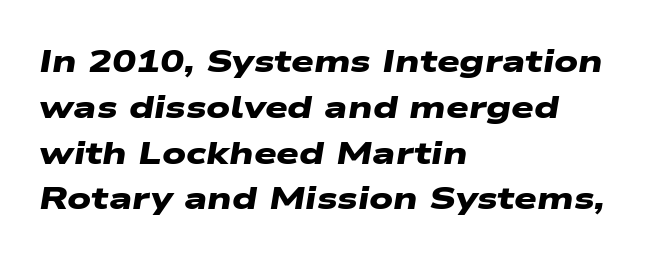
{"serif": "no", "bold": "yes", "weight": "heavy", "width": "wide", "stroke_contrast": "low", "x_height": "medium", "monospaced": "no", "underline": "no", "align": "left", "line_spacing": "normal", "line_spacing_ratio": 1.43, "letter_spacing": "normal", "letter_spacing_em": 0.0, "glyph_px": 32}
